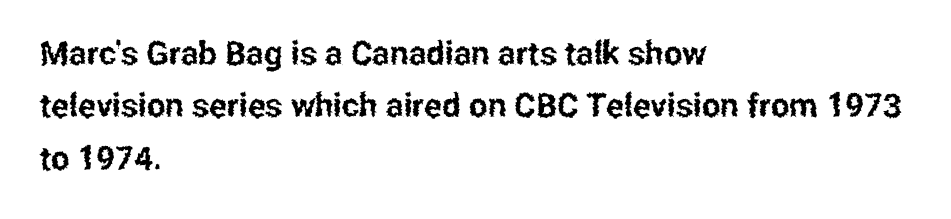
The image shows 33 px condensed sans-serif type, upright; set left-aligned, normal line spacing (1.59x), normal letter spacing, not underlined; low stroke contrast and a medium x-height.
